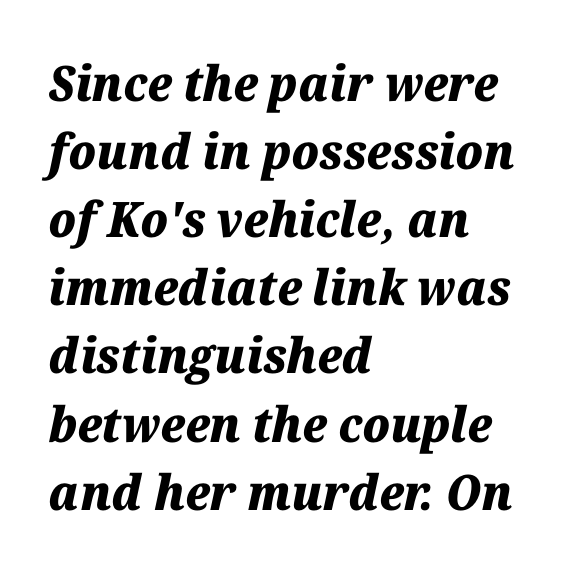
Q: Is the text bold? A: Yes.
Q: Is the text italic (slanted)? A: Yes, it leans right by about 12 degrees.
Q: Is the text underlined? A: No.
Q: How is the paragraph aligned? A: Left-aligned.
Q: Is the spacing between letters normal or unusually wide? A: Normal.
Q: Is the spacing between lines tight, normal or loose? A: Normal.
Q: Width (condensed, normal, or wide)? A: Normal.
Q: Stroke contrast? A: Medium.
Q: x-height? A: Medium.
Q: Monospaced? A: No.
